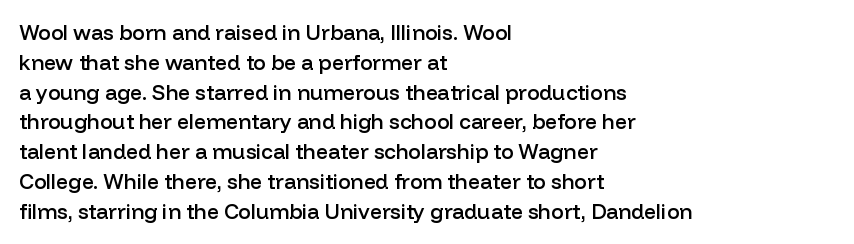
The image shows 21 px text type, upright; set left-aligned, normal line spacing (1.42x), normal letter spacing, not underlined.
